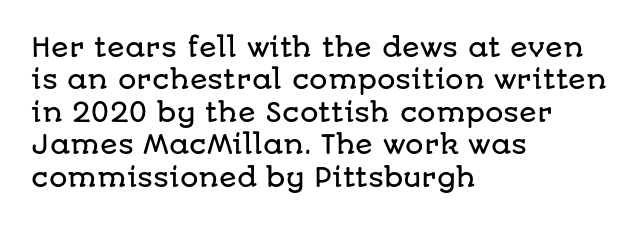
{"italic": "no", "underline": "no", "align": "left", "line_spacing": "normal", "line_spacing_ratio": 1.25, "letter_spacing": "normal", "letter_spacing_em": 0.0, "glyph_px": 26}
